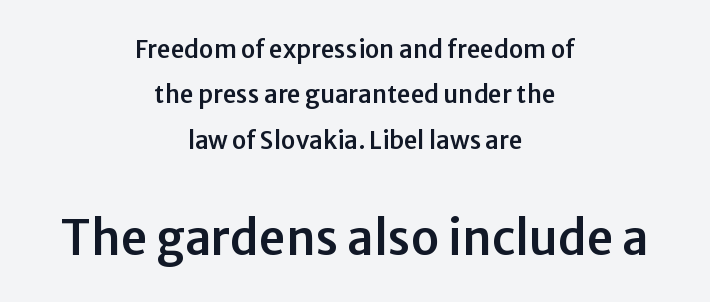
Q: Is the text italic (slanted)? A: No, it is upright.
Q: Is the typeface a serif or a sans-serif typeface? A: Sans-serif.
Q: Is the text underlined? A: No.
Q: How is the paragraph aligned? A: Centered.
Q: Is the spacing between letters normal or unusually wide? A: Normal.
Q: Which block of text is set in a larger size, the first (top) or the second (bottom)? A: The second (bottom) one.
Q: Width (condensed, normal, or wide)? A: Normal.
Q: Stroke contrast? A: Low.
Q: x-height? A: Medium.
Q: Monospaced? A: No.
